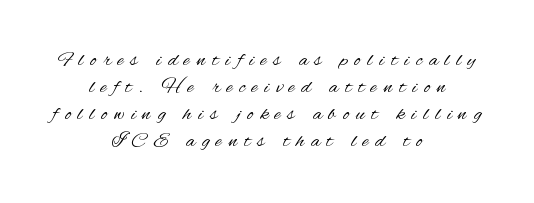
Q: Is the text bold? A: No.
Q: Is the text italic (slanted)? A: Yes.
Q: Is the text underlined? A: No.
Q: How is the paragraph aligned? A: Centered.
Q: Is the spacing between letters normal or unusually wide? A: Unusually wide.
Q: Is the spacing between lines tight, normal or loose? A: Normal.
